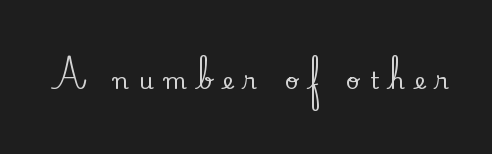
Q: Is the text italic (slanted)? A: No, it is upright.
Q: Is the text underlined? A: No.
Q: Is the spacing between letters normal or unusually wide? A: Unusually wide.
